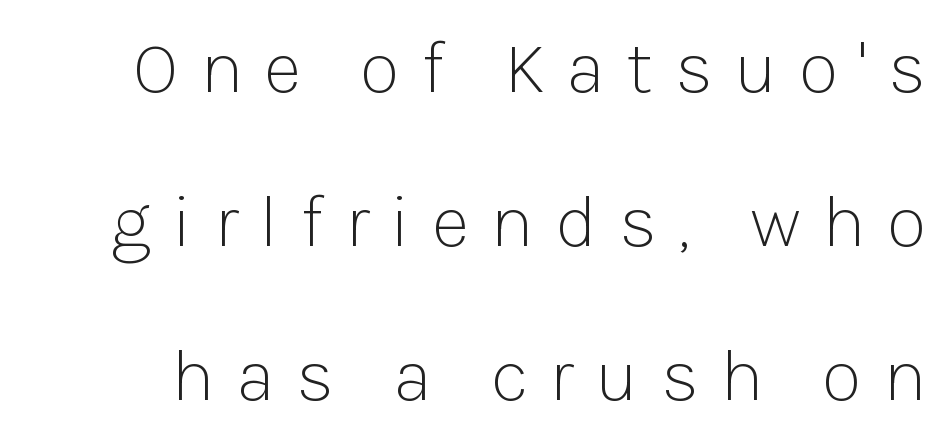
The image shows 74 px light sans-serif type, upright; set loose line spacing (2.08x), unusually wide letter spacing (+0.29 em), not underlined; low stroke contrast and a medium x-height.
